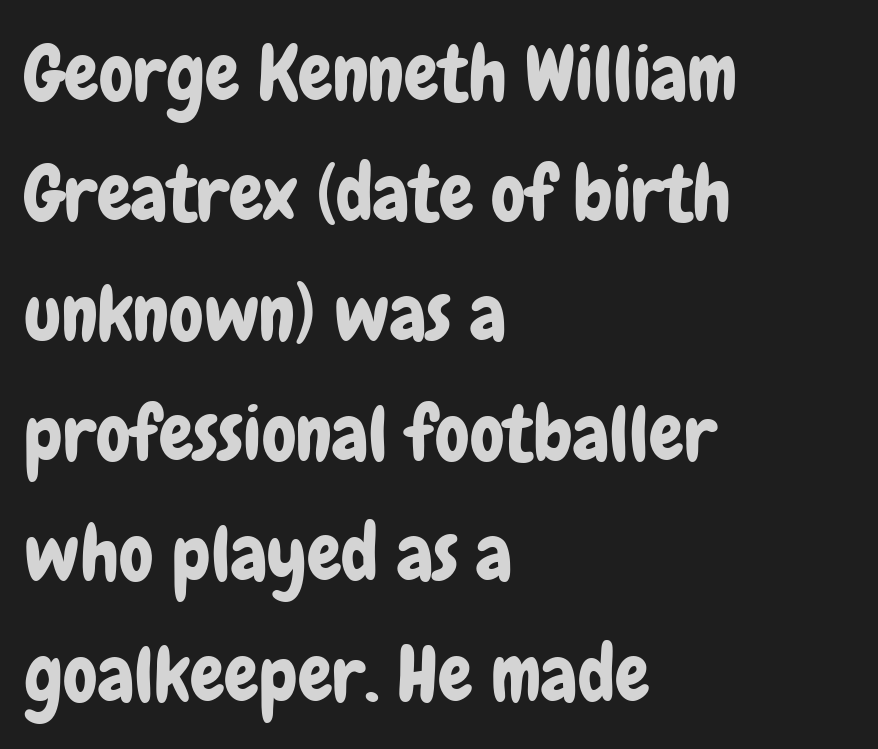
{"serif": "no", "italic": "no", "width": "condensed", "stroke_contrast": "low", "x_height": "medium", "monospaced": "no", "underline": "no", "align": "left", "line_spacing": "normal", "line_spacing_ratio": 1.56, "letter_spacing": "normal", "letter_spacing_em": 0.0, "glyph_px": 77}
